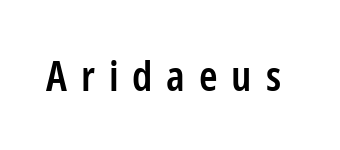
Q: Is the text bold? A: Semi-bold.
Q: Is the text italic (slanted)? A: No, it is upright.
Q: Is the typeface a serif or a sans-serif typeface? A: Sans-serif.
Q: Is the text underlined? A: No.
Q: Is the spacing between letters normal or unusually wide? A: Unusually wide.
Q: Width (condensed, normal, or wide)? A: Condensed.
Q: Stroke contrast? A: Low.
Q: x-height? A: Medium.
Q: Monospaced? A: No.
